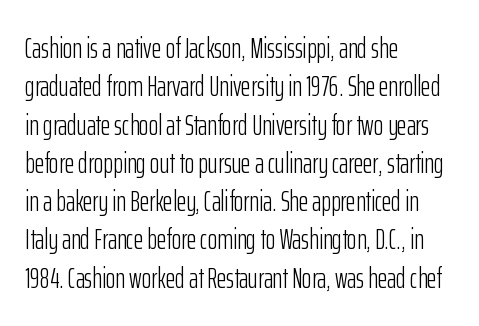
{"serif": "no", "italic": "no", "bold": "no", "weight": "light", "width": "condensed", "stroke_contrast": "low", "x_height": "medium", "monospaced": "no", "underline": "no", "align": "left", "line_spacing": "normal", "line_spacing_ratio": 1.32, "letter_spacing": "normal", "letter_spacing_em": 0.0, "glyph_px": 29}
